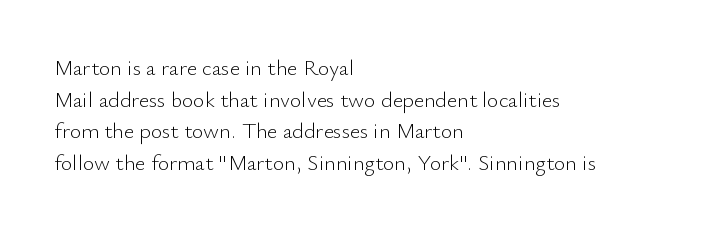
The image shows 22 px text type, upright; set left-aligned, normal line spacing (1.44x), normal letter spacing, not underlined.
